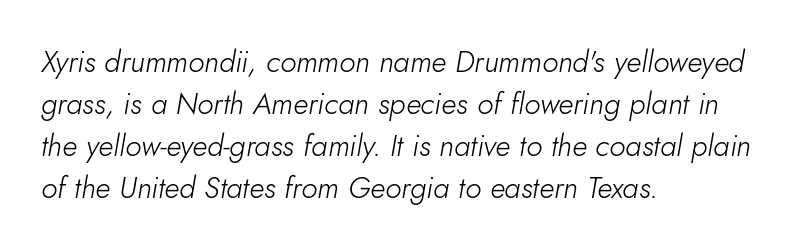
{"italic": "yes", "lean": "right", "slant_degrees": 10, "bold": "no", "weight": "light", "width": "normal", "stroke_contrast": "low", "x_height": "small", "monospaced": "no", "underline": "no", "align": "left", "line_spacing": "normal", "line_spacing_ratio": 1.4, "letter_spacing": "normal", "letter_spacing_em": 0.0, "glyph_px": 30}
